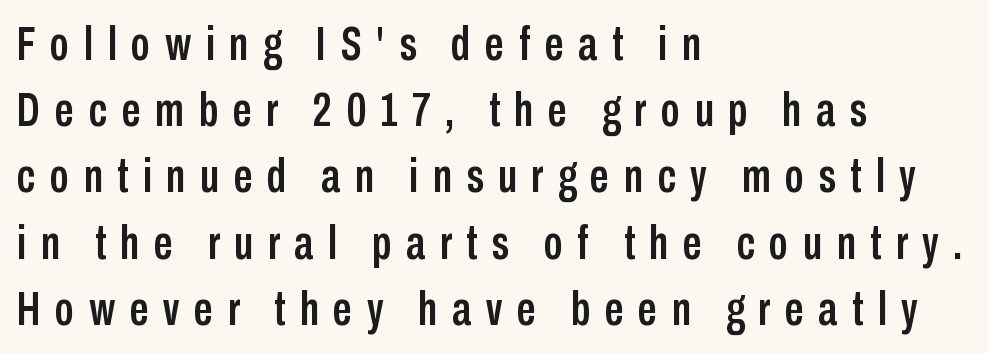
{"serif": "no", "italic": "no", "width": "condensed", "stroke_contrast": "low", "x_height": "medium", "monospaced": "no", "underline": "no", "align": "left", "line_spacing": "normal", "line_spacing_ratio": 1.38, "letter_spacing": "wide", "letter_spacing_em": 0.3, "glyph_px": 48}
